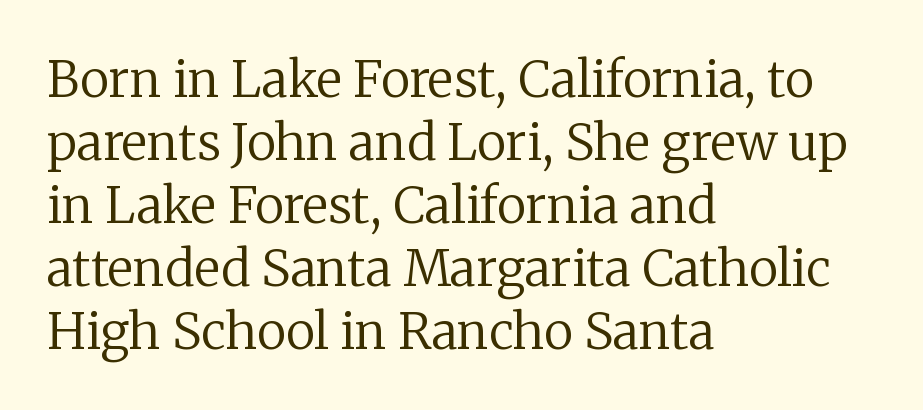
Standard letterfit; no display-style spreading of the glyphs. A typesetter would call this proportional, since set widths differ per character. Whoever set this chose a conventional vertical rhythm. The typography opts for an upright posture over an oblique one.
